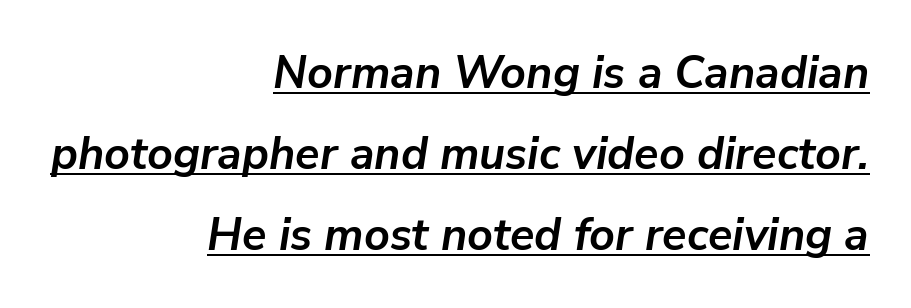
The image shows 45 px semibold type, italic (leaning right); set right-aligned, line spacing 1.8x, normal letter spacing, underlined; low stroke contrast and a medium x-height.
